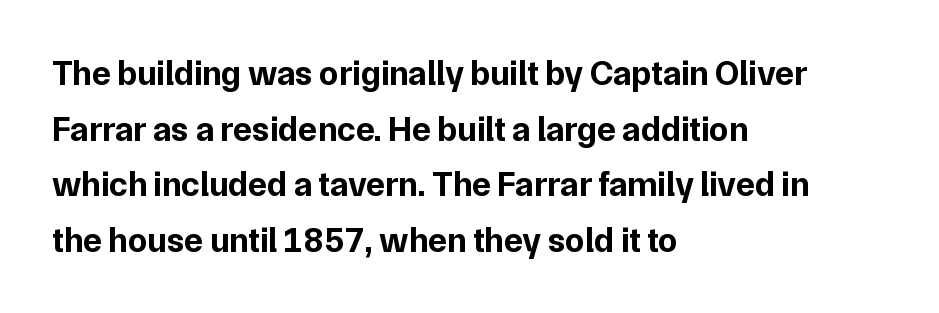
The image shows 35 px bold sans-serif type, upright; set left-aligned, normal line spacing (1.59x), normal letter spacing, not underlined; low stroke contrast and a medium x-height.
